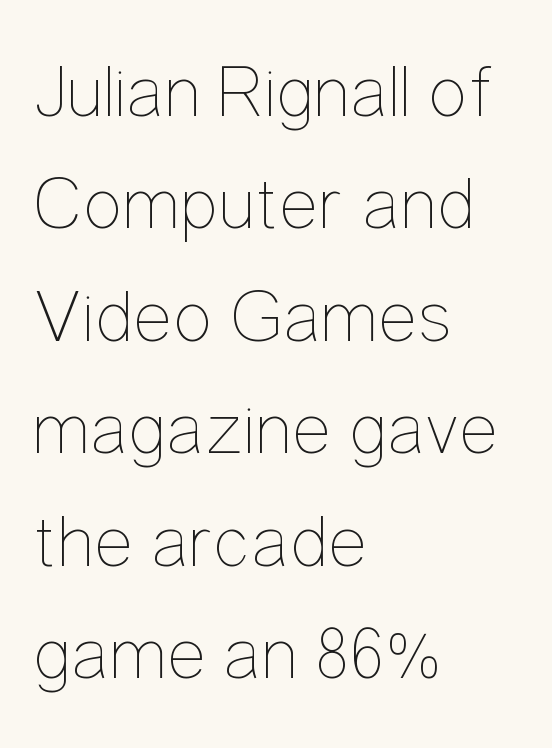
The image shows 75 px thin, condensed type, upright; set left-aligned, normal line spacing (1.5x), normal letter spacing, not underlined; low stroke contrast and a medium x-height.
